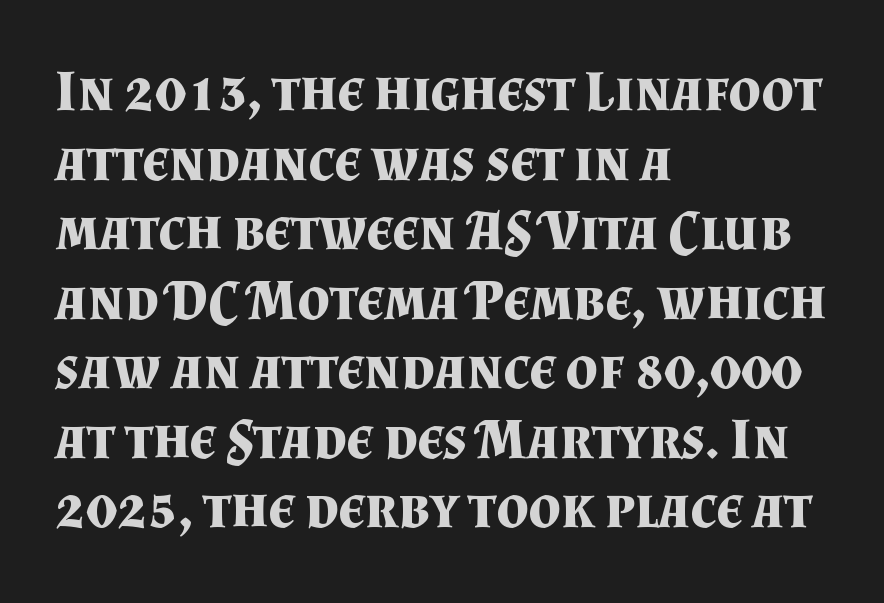
Q: Is the text bold? A: Yes.
Q: Is the text italic (slanted)? A: No, it is upright.
Q: Is the typeface a serif or a sans-serif typeface? A: Serif.
Q: Is the text underlined? A: No.
Q: How is the paragraph aligned? A: Left-aligned.
Q: Is the spacing between letters normal or unusually wide? A: Normal.
Q: Width (condensed, normal, or wide)? A: Normal.
Q: Stroke contrast? A: Medium.
Q: x-height? A: Small.
Q: Monospaced? A: No.
